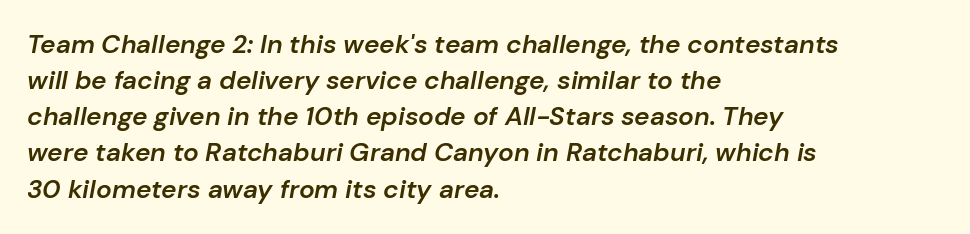
{"italic": "yes", "lean": "right", "slant_degrees": 10, "bold": "semi", "underline": "no", "align": "left", "line_spacing": "normal", "line_spacing_ratio": 1.39, "letter_spacing": "normal", "letter_spacing_em": 0.0, "glyph_px": 26}
